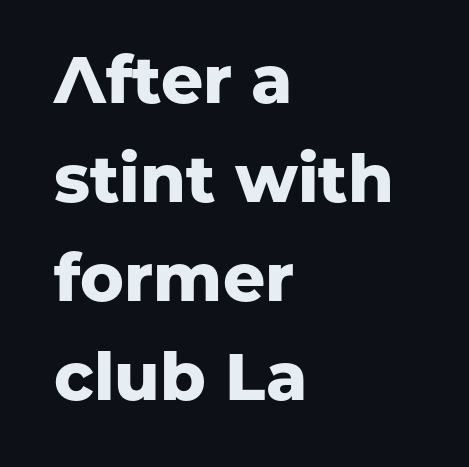
Q: Is the text bold? A: Yes.
Q: Is the text italic (slanted)? A: No, it is upright.
Q: Is the typeface a serif or a sans-serif typeface? A: Sans-serif.
Q: Is the text underlined? A: No.
Q: How is the paragraph aligned? A: Left-aligned.
Q: Is the spacing between letters normal or unusually wide? A: Normal.
Q: Is the spacing between lines tight, normal or loose? A: Normal.
Q: Width (condensed, normal, or wide)? A: Normal.
Q: Stroke contrast? A: Low.
Q: x-height? A: Medium.
Q: Monospaced? A: No.
